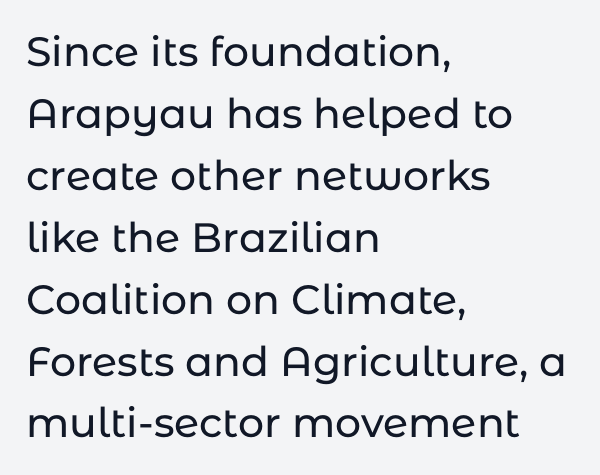
Q: Is the text italic (slanted)? A: No, it is upright.
Q: Is the typeface a serif or a sans-serif typeface? A: Sans-serif.
Q: Is the text underlined? A: No.
Q: How is the paragraph aligned? A: Left-aligned.
Q: Is the spacing between letters normal or unusually wide? A: Normal.
Q: Is the spacing between lines tight, normal or loose? A: Normal.
Q: Width (condensed, normal, or wide)? A: Normal.
Q: Stroke contrast? A: Low.
Q: x-height? A: Medium.
Q: Monospaced? A: No.
